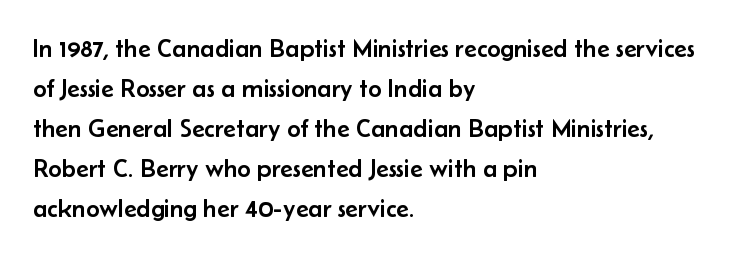
{"italic": "no", "underline": "no", "align": "left", "line_spacing": "normal", "line_spacing_ratio": 1.54, "letter_spacing": "normal", "letter_spacing_em": 0.0, "glyph_px": 26}
